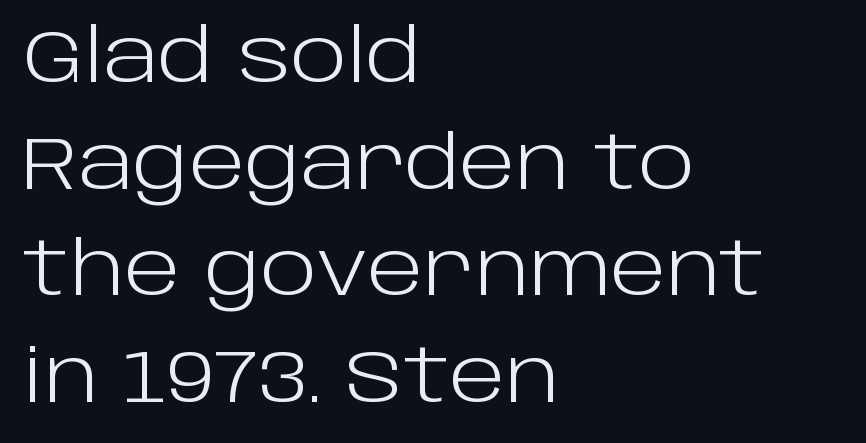
{"serif": "no", "italic": "no", "bold": "no", "weight": "light", "width": "normal", "stroke_contrast": "low", "x_height": "large", "monospaced": "no", "underline": "no", "align": "left", "line_spacing": "normal", "line_spacing_ratio": 1.44, "letter_spacing": "normal", "letter_spacing_em": 0.0, "glyph_px": 74}
